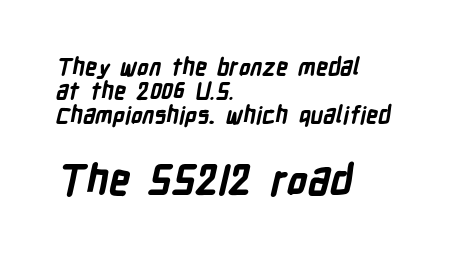
{"serif": "no", "bold": "yes", "weight": "bold", "width": "condensed", "stroke_contrast": "low", "x_height": "medium", "monospaced": "no", "underline": "no", "align": "left", "line_spacing": "tight", "line_spacing_ratio": 1.05, "letter_spacing": "normal", "letter_spacing_em": 0.0, "larger_block": "second", "size_ratio": 1.78, "glyph_px": 41}
